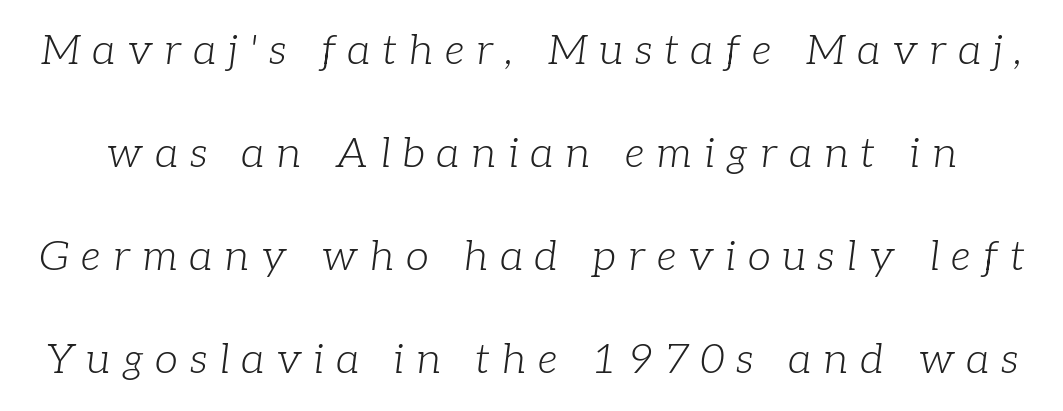
Varying glyph widths throughout — classic text-font behaviour. Classification — serif. Whoever set this chose breathing room over compactness in the vertical rhythm. Nobody drew a line under any word here.
